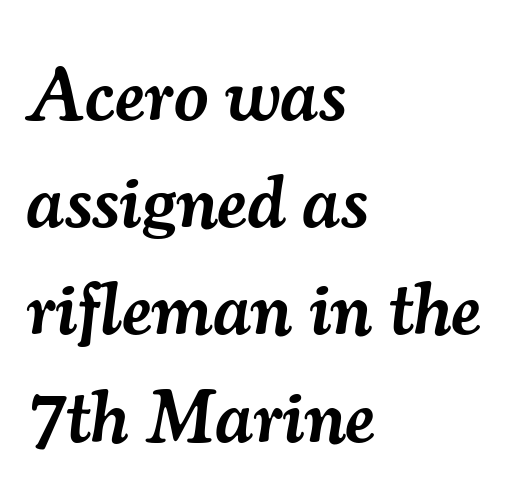
Q: Is the text bold? A: Semi-bold.
Q: Is the text italic (slanted)? A: Yes, it leans right by about 7 degrees.
Q: Is the typeface a serif or a sans-serif typeface? A: Serif.
Q: Is the text underlined? A: No.
Q: How is the paragraph aligned? A: Left-aligned.
Q: Is the spacing between letters normal or unusually wide? A: Normal.
Q: Is the spacing between lines tight, normal or loose? A: Normal.
Q: Width (condensed, normal, or wide)? A: Normal.
Q: Stroke contrast? A: Medium.
Q: x-height? A: Small.
Q: Monospaced? A: No.
